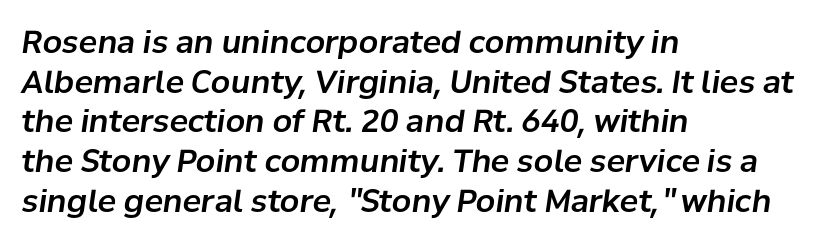
Students, note that the glyphs here touch the page at normal intervals. The rendering uses natural spacing where letterforms have individual widths. How would I describe the line gaps? Plain and ordinary. Does the copy run flush right? No — it runs flush left.
